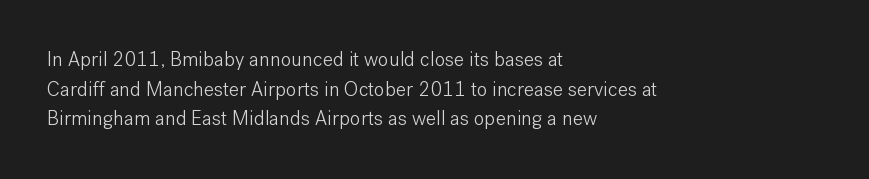
Q: Is the text bold? A: No.
Q: Is the text italic (slanted)? A: No, it is upright.
Q: Is the text underlined? A: No.
Q: How is the paragraph aligned? A: Left-aligned.
Q: Is the spacing between letters normal or unusually wide? A: Normal.
Q: Is the spacing between lines tight, normal or loose? A: Normal.
